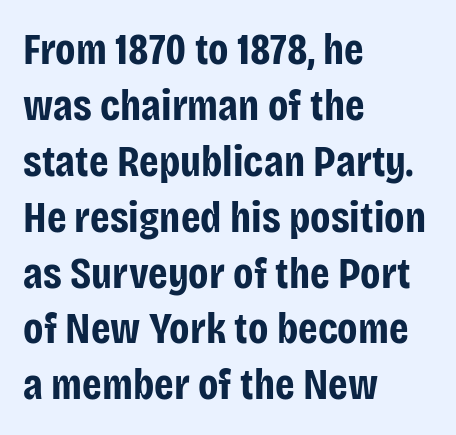
Q: Is the text bold? A: Yes.
Q: Is the text italic (slanted)? A: No, it is upright.
Q: Is the typeface a serif or a sans-serif typeface? A: Sans-serif.
Q: Is the text underlined? A: No.
Q: How is the paragraph aligned? A: Left-aligned.
Q: Is the spacing between letters normal or unusually wide? A: Normal.
Q: Is the spacing between lines tight, normal or loose? A: Normal.
Q: Width (condensed, normal, or wide)? A: Condensed.
Q: Stroke contrast? A: Low.
Q: x-height? A: Large.
Q: Monospaced? A: No.
